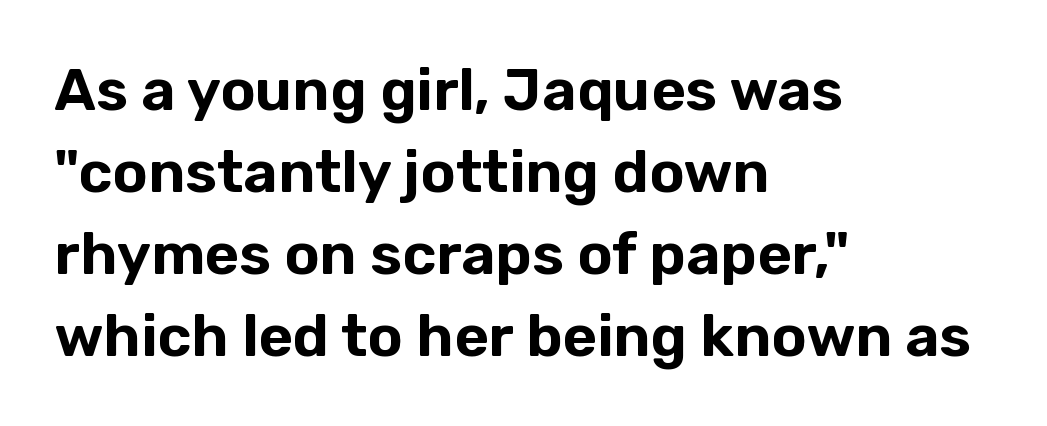
The image shows 59 px sans-serif type, upright; set left-aligned, normal line spacing (1.39x), normal letter spacing, not underlined; low stroke contrast and a medium x-height.
